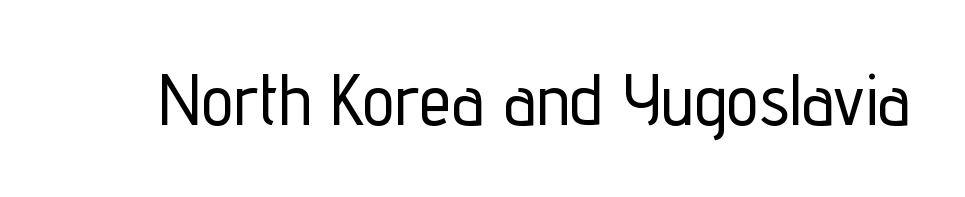
{"serif": "no", "italic": "no", "width": "condensed", "stroke_contrast": "low", "x_height": "medium", "monospaced": "no", "underline": "no", "letter_spacing": "normal", "letter_spacing_em": 0.0, "glyph_px": 72}
